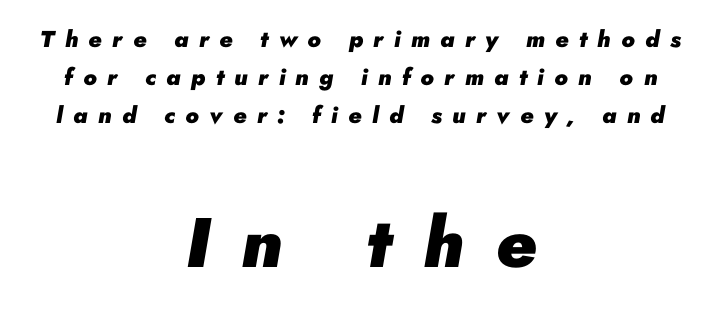
The space between consecutive lines is moderate. The passage shown leans; its letterforms are oblique. The passage shown is emphatically bold. The passage shown is typed in a proportional face where columns would drift. The later block is typeset at a bigger size than the earlier block.
